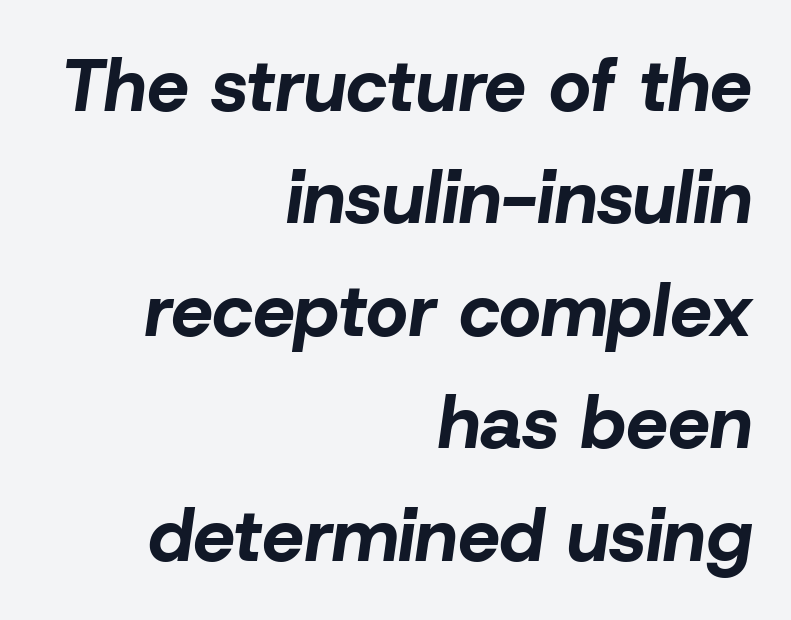
Q: Is the text bold? A: Yes.
Q: Is the text italic (slanted)? A: Yes, it leans right by about 8 degrees.
Q: Is the text underlined? A: No.
Q: How is the paragraph aligned? A: Right-aligned.
Q: Is the spacing between letters normal or unusually wide? A: Normal.
Q: Is the spacing between lines tight, normal or loose? A: Normal.
Q: Width (condensed, normal, or wide)? A: Normal.
Q: Stroke contrast? A: Low.
Q: x-height? A: Medium.
Q: Monospaced? A: No.
